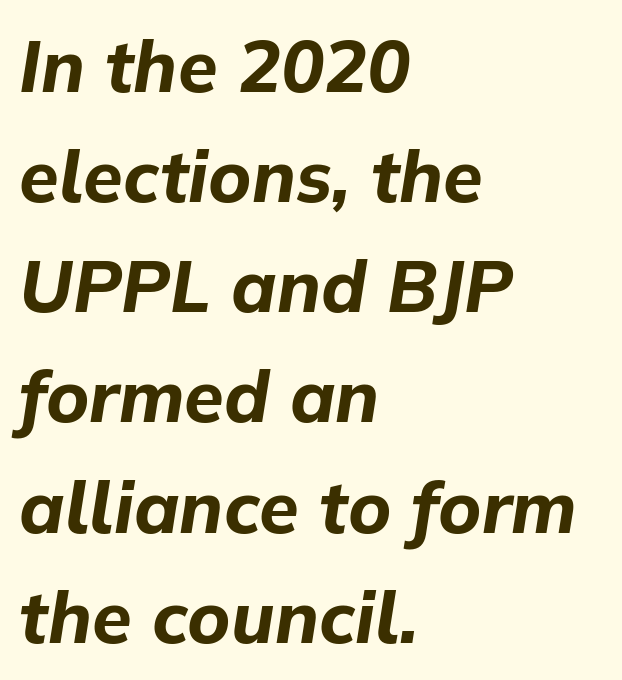
You could call the tracking neutral — neither tight nor loose. This block has exactly the height ordinary leading produces. Reading down the block, your eye returns to a fixed left position each line. Clear beneath every line of the passage.
